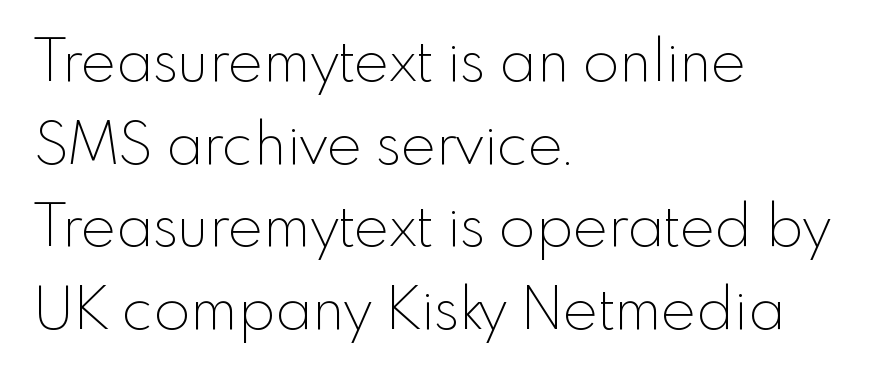
The image shows 59 px thin sans-serif type, upright; set left-aligned, normal line spacing (1.4x), normal letter spacing, not underlined; a small x-height.
